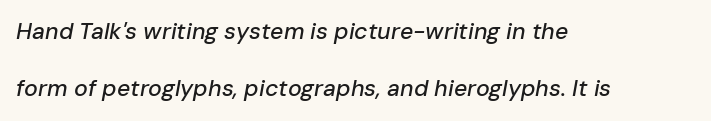
Q: Is the text italic (slanted)? A: Yes, it leans right by about 10 degrees.
Q: Is the text underlined? A: No.
Q: How is the paragraph aligned? A: Left-aligned.
Q: Is the spacing between letters normal or unusually wide? A: Normal.
Q: Is the spacing between lines tight, normal or loose? A: Loose.
